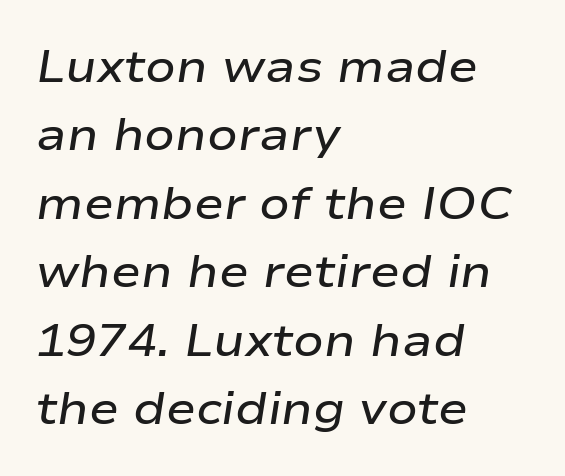
{"italic": "yes", "lean": "right", "slant_degrees": 9, "bold": "semi", "weight": "semibold", "width": "wide", "stroke_contrast": "low", "x_height": "medium", "monospaced": "no", "underline": "no", "align": "left", "line_spacing": "normal", "line_spacing_ratio": 1.52, "letter_spacing": "normal", "letter_spacing_em": 0.0, "glyph_px": 45}
